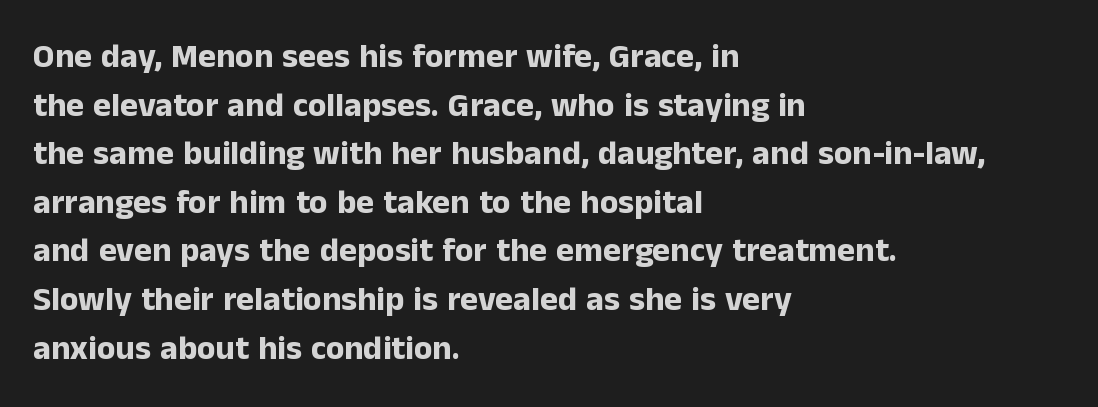
The image shows 34 px bold sans-serif type, upright; set left-aligned, normal line spacing (1.43x), normal letter spacing, not underlined; low stroke contrast and a medium x-height.
